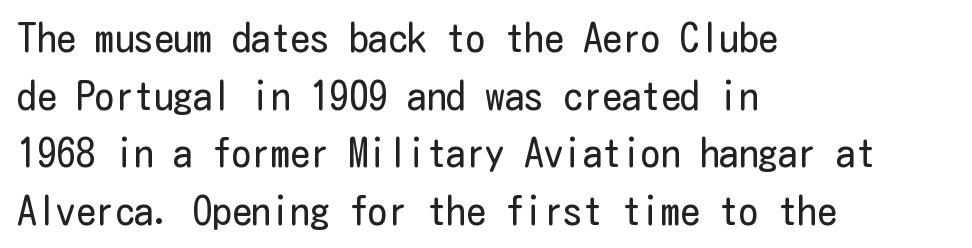
{"serif": "no", "italic": "no", "bold": "no", "weight": "regular", "width": "condensed", "stroke_contrast": "low", "x_height": "medium", "underline": "no", "align": "left", "line_spacing": "normal", "line_spacing_ratio": 1.48, "letter_spacing": "normal", "letter_spacing_em": 0.0, "glyph_px": 39}
